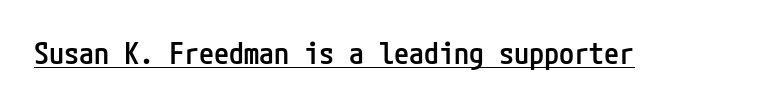
Compared with an ordinary text face, these strokes are moderately heavier — a semibold. Observe the absence of serifs on each vertical stroke in this sample. Inter-character spacing is left at the font's built-in metrics. Nope, not italic — everything's standing straight.
